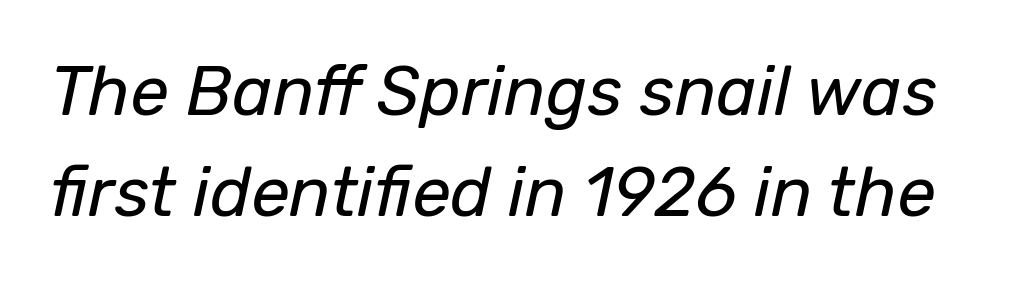
Characters follow at the spacing the type designer built in. Weight: regular or lighter. It's the slanting kind of type. Varying glyph widths throughout — classic text-font behaviour.
